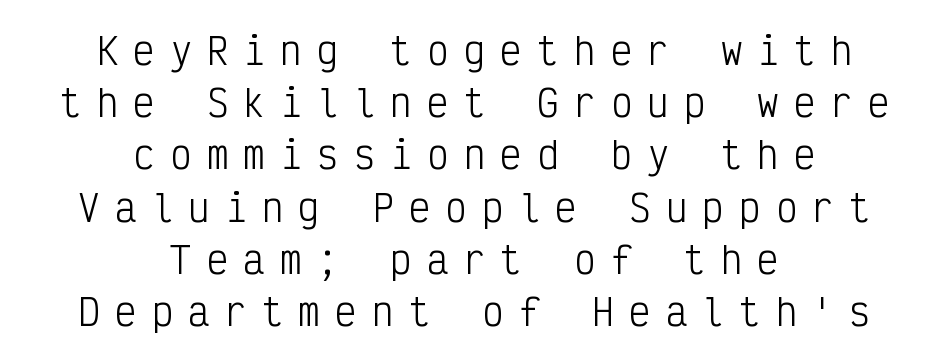
The specimen reads as upright at a glance. This rendering employs a face without finishing strokes, i.e., a sans-serif. The letters look calm and open, with moderate or lighter stems. Honestly, there is no underline to notice here at all. Reading down the column, the eye jumps a familiar distance to each next line. Fixed-width glyphs throughout — classic coding-font behaviour.
